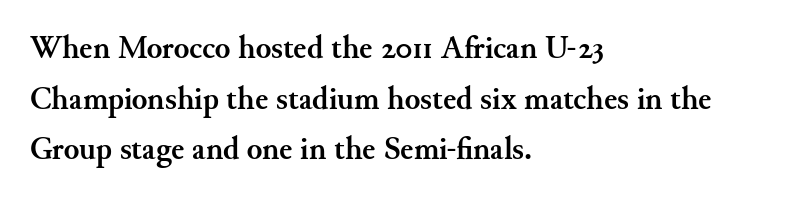
Q: Is the text bold? A: Yes.
Q: Is the text italic (slanted)? A: No, it is upright.
Q: Is the typeface a serif or a sans-serif typeface? A: Serif.
Q: Is the text underlined? A: No.
Q: How is the paragraph aligned? A: Left-aligned.
Q: Is the spacing between letters normal or unusually wide? A: Normal.
Q: Is the spacing between lines tight, normal or loose? A: Normal.
Q: Width (condensed, normal, or wide)? A: Normal.
Q: Stroke contrast? A: Medium.
Q: x-height? A: Small.
Q: Monospaced? A: No.
